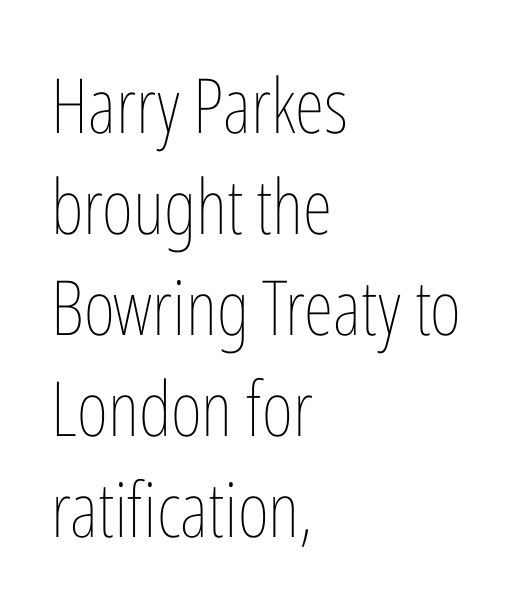
Q: Is the text bold? A: No.
Q: Is the text italic (slanted)? A: No, it is upright.
Q: Is the text underlined? A: No.
Q: How is the paragraph aligned? A: Left-aligned.
Q: Is the spacing between letters normal or unusually wide? A: Normal.
Q: Is the spacing between lines tight, normal or loose? A: Normal.
Q: Width (condensed, normal, or wide)? A: Condensed.
Q: Stroke contrast? A: Low.
Q: x-height? A: Medium.
Q: Monospaced? A: No.
